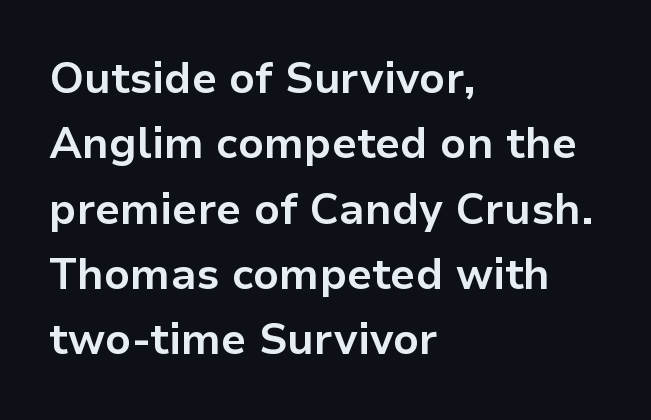
The passage shown has conventional tracking throughout. As a designer I'd log this as weight 700, bold. In terms of leading, this rendering sits right in the middle. What kind of face is this? One without serifs — a sans.
